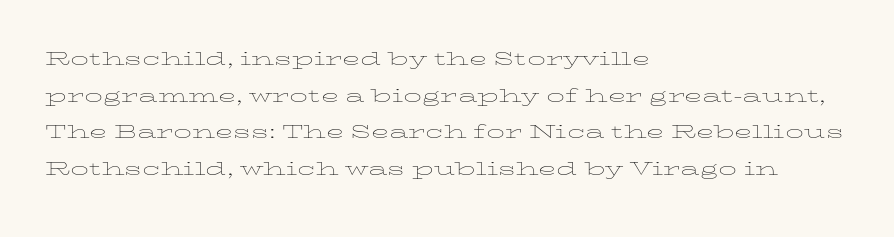
Standard letterfit; no display-style spreading of the glyphs. No chunkiness to these letters — they're not bold. This is roman type, the default non-slanted kind. Does the copy run flush right? No — it runs flush left.
